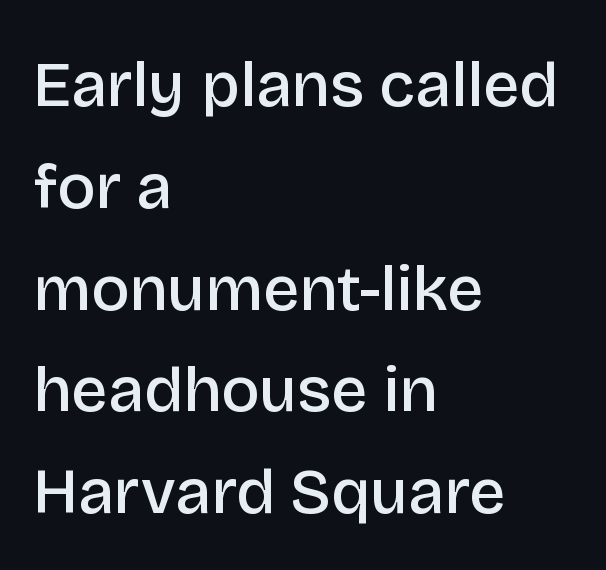
{"serif": "no", "italic": "no", "bold": "semi", "weight": "semibold", "width": "normal", "stroke_contrast": "low", "x_height": "large", "monospaced": "no", "underline": "no", "align": "left", "line_spacing": "normal", "line_spacing_ratio": 1.59, "letter_spacing": "normal", "letter_spacing_em": 0.0, "glyph_px": 64}
